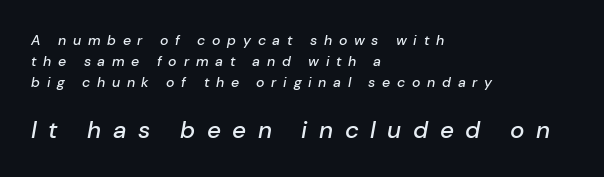
Q: Is the text italic (slanted)? A: Yes, it leans right by about 10 degrees.
Q: Is the text underlined? A: No.
Q: How is the paragraph aligned? A: Left-aligned.
Q: Is the spacing between letters normal or unusually wide? A: Unusually wide.
Q: Is the spacing between lines tight, normal or loose? A: Normal.
Q: Which block of text is set in a larger size, the first (top) or the second (bottom)? A: The second (bottom) one.
